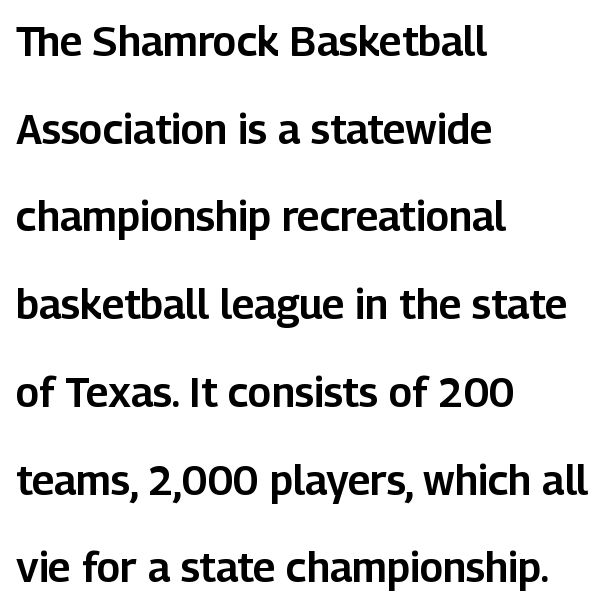
The baseline area is clear. The ragged edge is on the right, which tells us the setting is flush left. Character widths vary here, with narrow letters taking less room than wide ones. Reading down the column, the eye jumps a long way to each next line. The type is set solid horizontally, with unmodified tracking. Designer's note — italics off, roman on.
